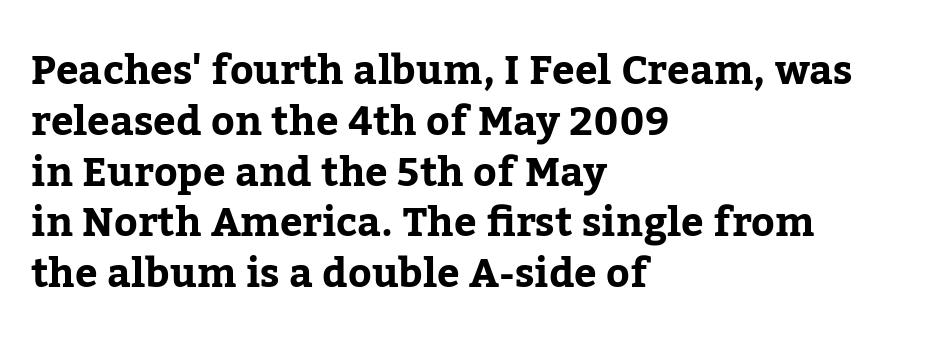
Q: Is the text italic (slanted)? A: No, it is upright.
Q: Is the typeface a serif or a sans-serif typeface? A: Serif.
Q: Is the text underlined? A: No.
Q: How is the paragraph aligned? A: Left-aligned.
Q: Is the spacing between letters normal or unusually wide? A: Normal.
Q: Is the spacing between lines tight, normal or loose? A: Normal.
Q: Width (condensed, normal, or wide)? A: Normal.
Q: Stroke contrast? A: Low.
Q: x-height? A: Medium.
Q: Monospaced? A: No.
